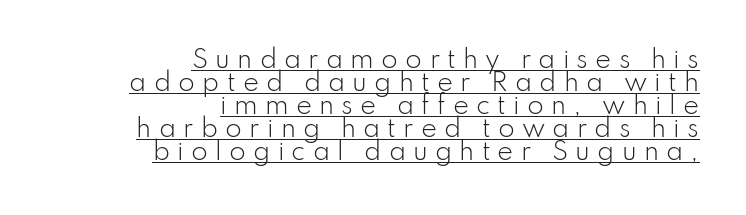
The image shows 24 px text type, upright; set right-aligned, tight line spacing (0.96x), unusually wide letter spacing (+0.3 em), underlined.
